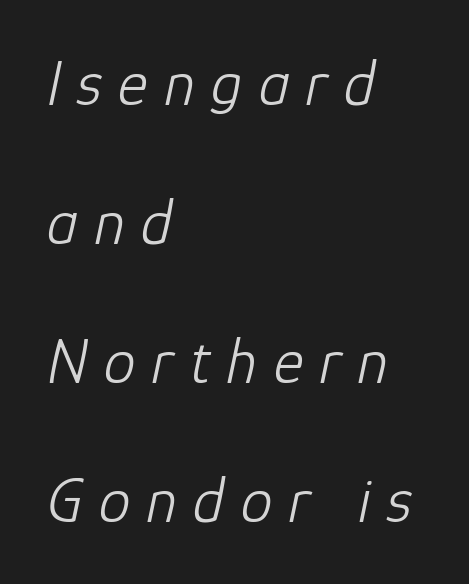
The image shows 64 px light type, italic (leaning right); set left-aligned, loose line spacing (2.17x), unusually wide letter spacing (+0.25 em), not underlined; low stroke contrast and a medium x-height.
